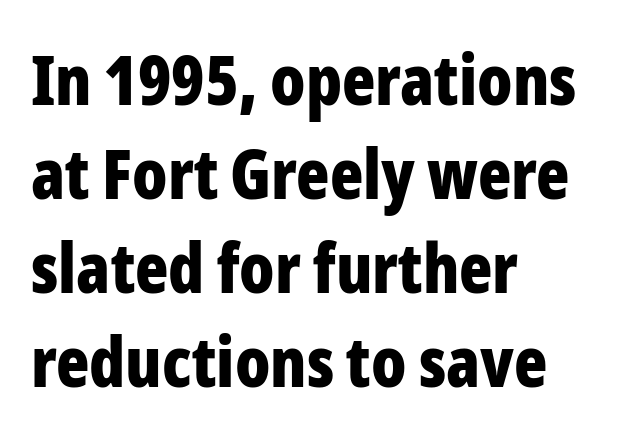
A typesetter would call this leading conventional body-copy spacing. These lines are rendered in a variable-pitch font. Observe the absence of serifs on each vertical stroke in this sample. Vertical strokes here are truly vertical.
